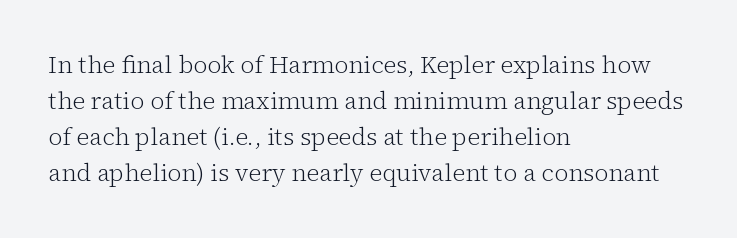
There is no visible air inserted between adjacent glyphs. The rendering anchors every line to the left-hand side. Counters stay open thanks to moderate or lighter strokes. Is there much room between lines? A standard amount, neither cramped nor airy. Type without underlining.
